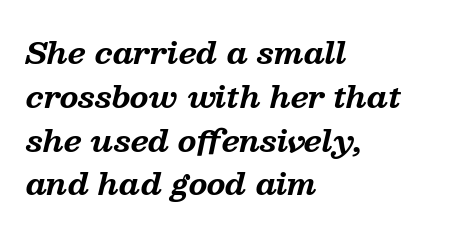
{"serif": "yes", "italic": "yes", "lean": "right", "slant_degrees": 13, "bold": "yes", "weight": "bold", "width": "normal", "stroke_contrast": "medium", "x_height": "medium", "monospaced": "no", "underline": "no", "align": "left", "line_spacing": "normal", "line_spacing_ratio": 1.46, "letter_spacing": "normal", "letter_spacing_em": 0.0, "glyph_px": 30}
